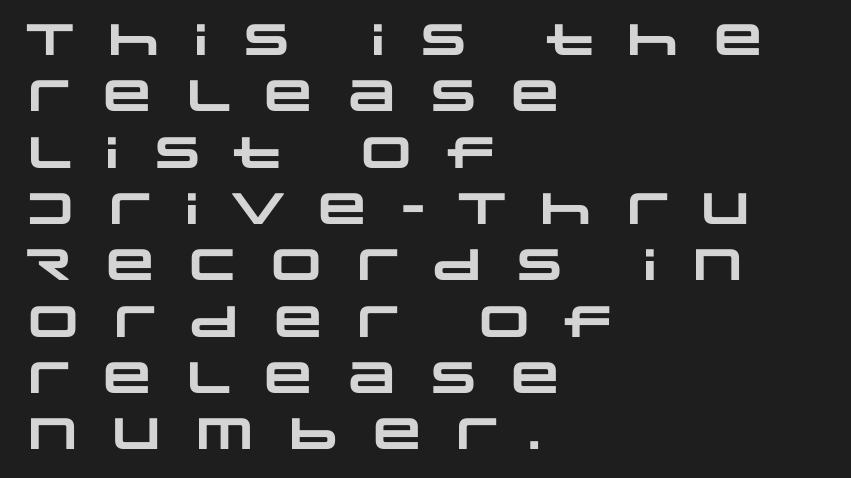
{"serif": "no", "bold": "yes", "weight": "heavy", "width": "wide", "stroke_contrast": "low", "x_height": "large", "monospaced": "no", "underline": "no", "align": "left", "line_spacing": "normal", "line_spacing_ratio": 1.28, "letter_spacing": "wide", "letter_spacing_em": 0.41, "glyph_px": 44}
